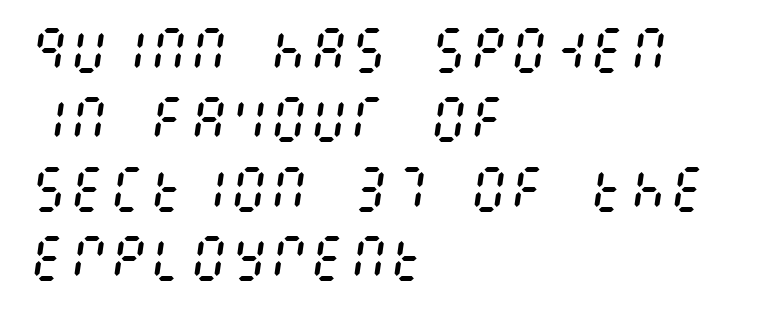
Stems and bowls with no extra thickness — not bold. Successive baselines arrive at the customary interval. This rendering uses left alignment, leaving the right contour irregular. Students, note that the glyphs here touch the page at normal intervals. Bare-footed words on every line. Does the lettering tilt? It does — this is italic.
